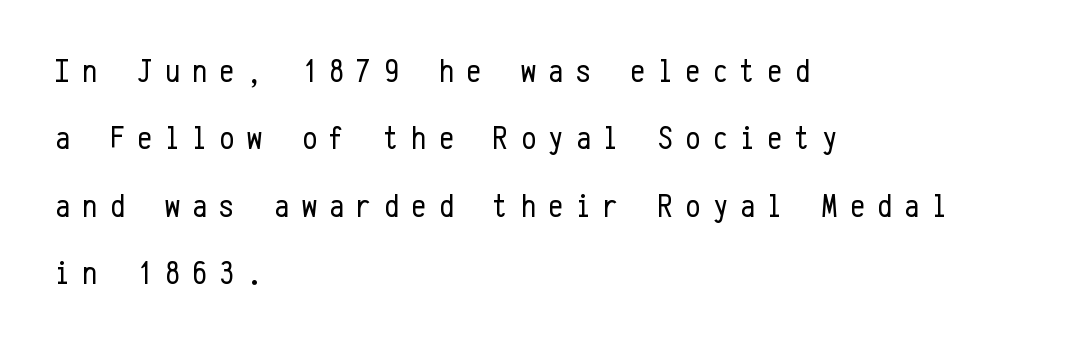
Alignment: flush left. Leading: increased. Spacing verdict: monospaced, one width for all characters. No heavy texture on the line: the type isn't bold.
